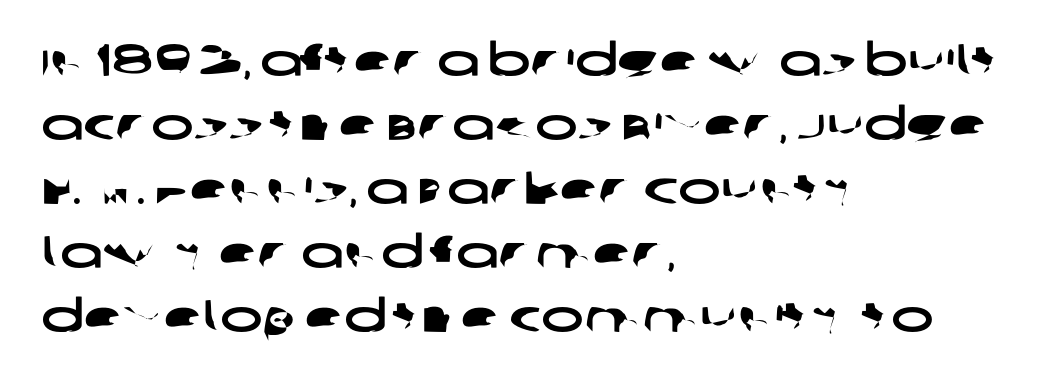
Q: Is the typeface a serif or a sans-serif typeface? A: Sans-serif.
Q: Is the text underlined? A: No.
Q: How is the paragraph aligned? A: Left-aligned.
Q: Is the spacing between letters normal or unusually wide? A: Normal.
Q: Is the spacing between lines tight, normal or loose? A: Normal.
Q: Width (condensed, normal, or wide)? A: Wide.
Q: Stroke contrast? A: Low.
Q: x-height? A: Large.
Q: Monospaced? A: No.
